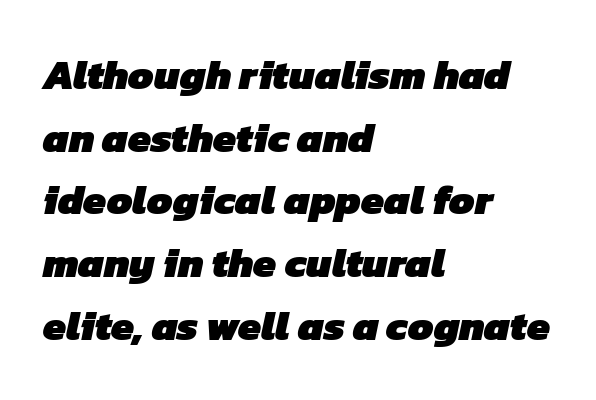
The image shows 41 px heavy sans-serif type; set left-aligned, normal line spacing (1.53x), normal letter spacing, not underlined; low stroke contrast and a medium x-height.
